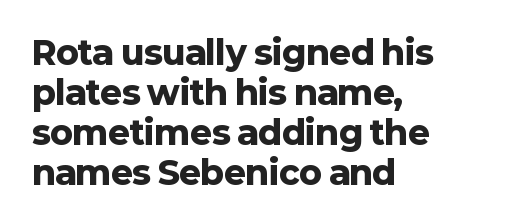
{"serif": "no", "italic": "no", "bold": "yes", "weight": "heavy", "width": "normal", "stroke_contrast": "low", "x_height": "medium", "monospaced": "no", "underline": "no", "align": "left", "line_spacing_ratio": 1.21, "letter_spacing": "normal", "letter_spacing_em": 0.0, "glyph_px": 33}
